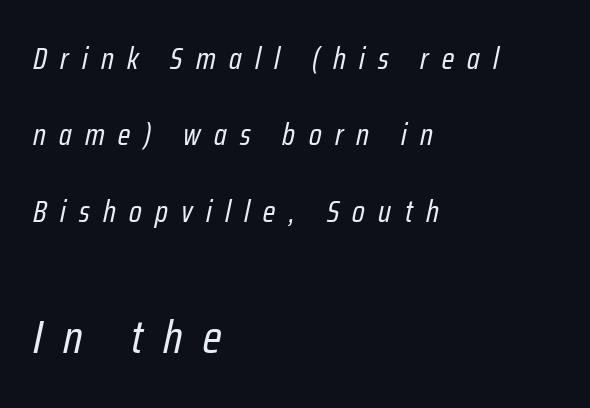
The image shows 47 px regular-weight, condensed type, italic (leaning right); set left-aligned, loose line spacing (2.46x), unusually wide letter spacing (+0.43 em), not underlined; the second (bottom) block is 1.52x larger; low stroke contrast and a medium x-height.
